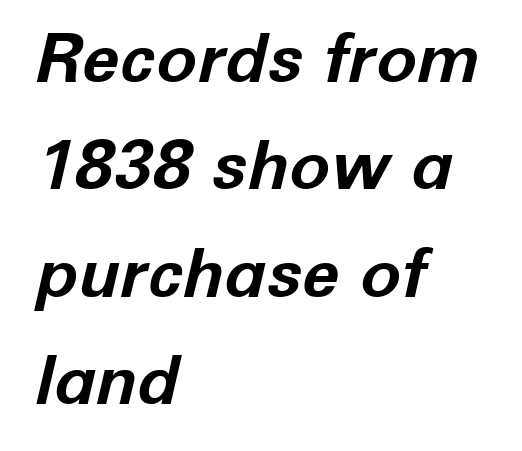
The image shows 68 px bold type, italic (leaning right); set left-aligned, normal line spacing (1.58x), normal letter spacing, not underlined; low stroke contrast and a medium x-height.
